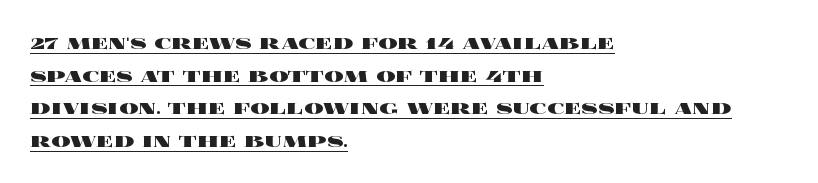
Q: Is the text bold? A: Yes.
Q: Is the text italic (slanted)? A: No, it is upright.
Q: Is the text underlined? A: Yes.
Q: How is the paragraph aligned? A: Left-aligned.
Q: Is the spacing between letters normal or unusually wide? A: Normal.
Q: Is the spacing between lines tight, normal or loose? A: Normal.
